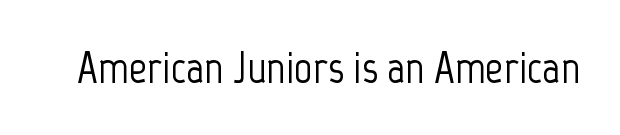
{"serif": "no", "italic": "no", "width": "condensed", "stroke_contrast": "low", "x_height": "medium", "monospaced": "no", "underline": "no", "letter_spacing": "normal", "letter_spacing_em": 0.0, "glyph_px": 45}
